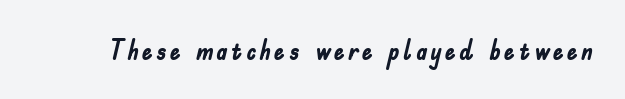
Q: Is the text bold? A: Yes.
Q: Is the text italic (slanted)? A: Yes.
Q: Is the text underlined? A: No.
